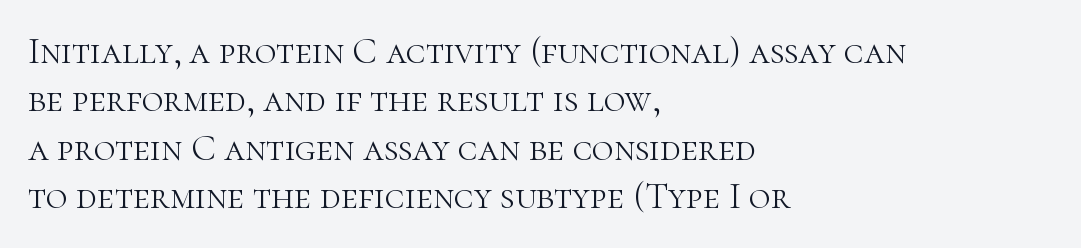
{"serif": "yes", "italic": "no", "bold": "no", "weight": "light", "width": "normal", "stroke_contrast": "high", "x_height": "medium", "monospaced": "no", "underline": "no", "align": "left", "line_spacing": "normal", "line_spacing_ratio": 1.31, "letter_spacing": "normal", "letter_spacing_em": 0.0, "glyph_px": 37}
